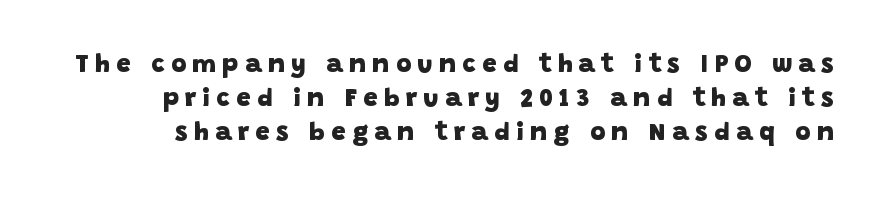
Q: Is the text bold? A: Yes.
Q: Is the text underlined? A: No.
Q: Is the spacing between letters normal or unusually wide? A: Unusually wide.
Q: Is the spacing between lines tight, normal or loose? A: Normal.
